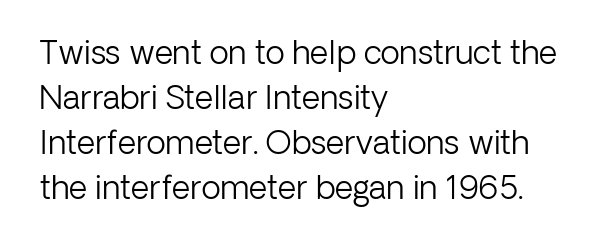
Q: Is the text bold? A: No.
Q: Is the text italic (slanted)? A: No, it is upright.
Q: Is the typeface a serif or a sans-serif typeface? A: Sans-serif.
Q: Is the text underlined? A: No.
Q: How is the paragraph aligned? A: Left-aligned.
Q: Is the spacing between letters normal or unusually wide? A: Normal.
Q: Is the spacing between lines tight, normal or loose? A: Normal.
Q: Width (condensed, normal, or wide)? A: Normal.
Q: Stroke contrast? A: Low.
Q: x-height? A: Medium.
Q: Monospaced? A: No.
